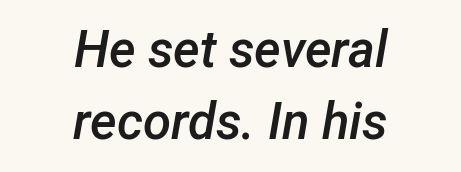
{"italic": "yes", "lean": "right", "slant_degrees": 12, "bold": "semi", "weight": "semibold", "width": "normal", "stroke_contrast": "low", "x_height": "medium", "monospaced": "no", "underline": "no", "align": "center", "line_spacing": "normal", "line_spacing_ratio": 1.42, "letter_spacing": "normal", "letter_spacing_em": 0.0, "glyph_px": 51}
